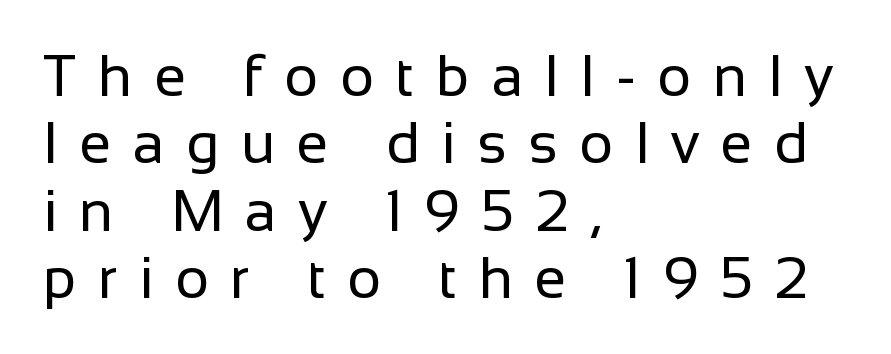
Q: Is the text bold? A: No.
Q: Is the text italic (slanted)? A: No, it is upright.
Q: Is the typeface a serif or a sans-serif typeface? A: Sans-serif.
Q: Is the text underlined? A: No.
Q: How is the paragraph aligned? A: Left-aligned.
Q: Is the spacing between letters normal or unusually wide? A: Unusually wide.
Q: Width (condensed, normal, or wide)? A: Normal.
Q: Stroke contrast? A: Low.
Q: x-height? A: Medium.
Q: Monospaced? A: No.
